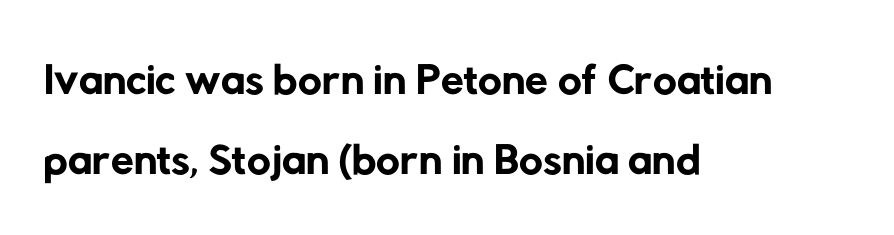
{"serif": "no", "bold": "no", "weight": "regular", "width": "normal", "stroke_contrast": "low", "x_height": "medium", "monospaced": "no", "underline": "no", "align": "left", "line_spacing_ratio": 1.21, "letter_spacing": "normal", "letter_spacing_em": 0.0, "glyph_px": 66}
